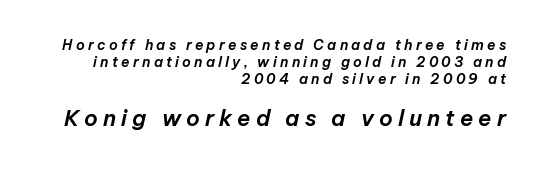
{"italic": "yes", "lean": "right", "slant_degrees": 12, "underline": "no", "align": "right", "line_spacing_ratio": 1.21, "letter_spacing": "wide", "letter_spacing_em": 0.23, "larger_block": "second", "size_ratio": 1.57, "glyph_px": 22}
